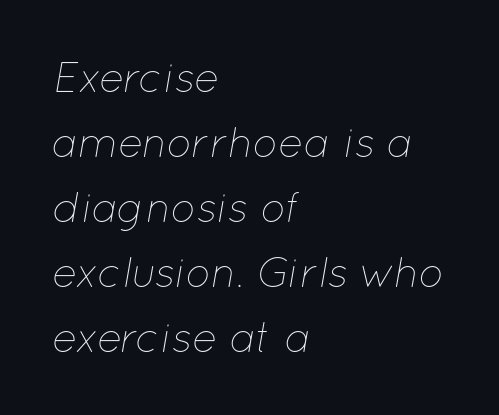
{"italic": "yes", "lean": "right", "slant_degrees": 12, "bold": "no", "weight": "thin", "width": "normal", "stroke_contrast": "low", "x_height": "medium", "monospaced": "no", "underline": "no", "align": "left", "line_spacing": "normal", "line_spacing_ratio": 1.55, "letter_spacing": "normal", "letter_spacing_em": 0.0, "glyph_px": 42}
